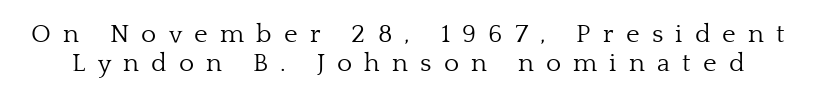
Each row of text sits above clean, open space. This is the regular roman posture of the typeface. This block would grow much taller if given ordinary leading; it's compressed now. Does extra space separate the letters? Yes, quite a lot of it. Letters have the restrained weight of plain body copy at most.
